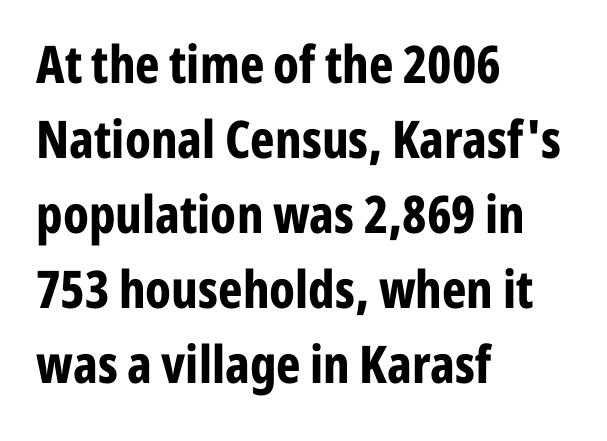
Q: Is the text bold? A: Yes.
Q: Is the text italic (slanted)? A: No, it is upright.
Q: Is the typeface a serif or a sans-serif typeface? A: Sans-serif.
Q: Is the text underlined? A: No.
Q: How is the paragraph aligned? A: Left-aligned.
Q: Is the spacing between letters normal or unusually wide? A: Normal.
Q: Is the spacing between lines tight, normal or loose? A: Normal.
Q: Width (condensed, normal, or wide)? A: Condensed.
Q: Stroke contrast? A: Low.
Q: x-height? A: Medium.
Q: Monospaced? A: No.
